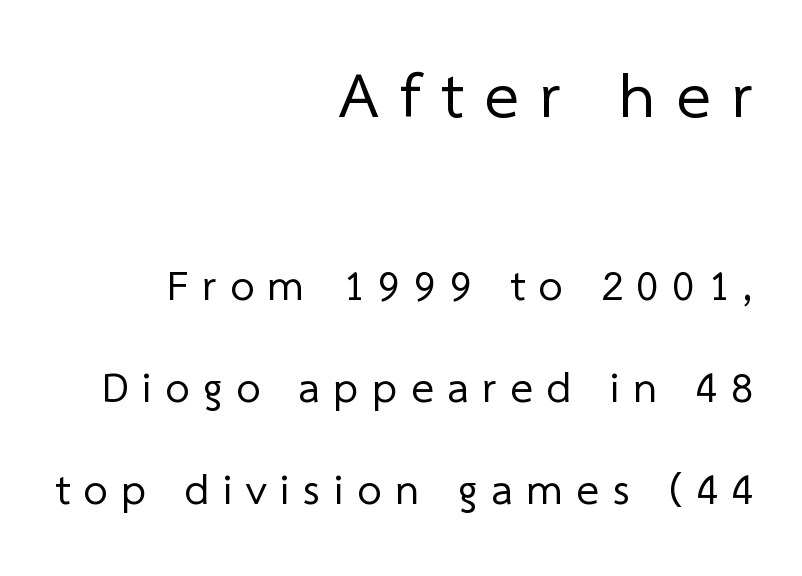
Q: Is the text bold? A: No.
Q: Is the typeface a serif or a sans-serif typeface? A: Sans-serif.
Q: Is the text underlined? A: No.
Q: How is the paragraph aligned? A: Right-aligned.
Q: Is the spacing between letters normal or unusually wide? A: Unusually wide.
Q: Is the spacing between lines tight, normal or loose? A: Loose.
Q: Which block of text is set in a larger size, the first (top) or the second (bottom)? A: The first (top) one.
Q: Width (condensed, normal, or wide)? A: Normal.
Q: Stroke contrast? A: Low.
Q: x-height? A: Medium.
Q: Monospaced? A: No.
